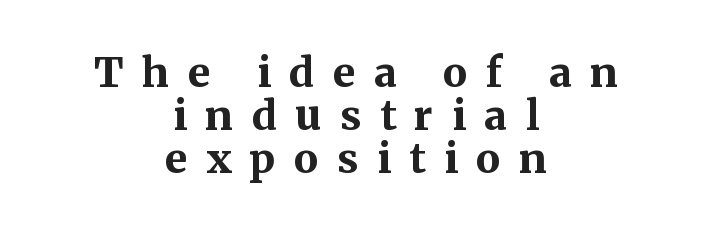
{"serif": "yes", "italic": "no", "bold": "yes", "weight": "bold", "width": "normal", "stroke_contrast": "medium", "x_height": "medium", "monospaced": "no", "underline": "no", "align": "center", "line_spacing": "tight", "line_spacing_ratio": 1.05, "letter_spacing": "wide", "letter_spacing_em": 0.45, "glyph_px": 41}
